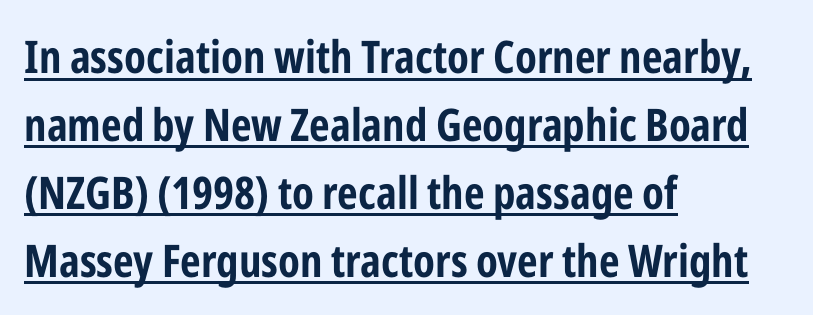
Typographically, this falls in the sans-serif category. The letters advance in unequal steps, a hallmark of proportional type. Notice how a bar underscores the lettering throughout. The lines sit at an ordinary, default distance from one another. These lines stack with their left ends in a neat column. Compared with typical body copy, the letter spacing here is the same.
